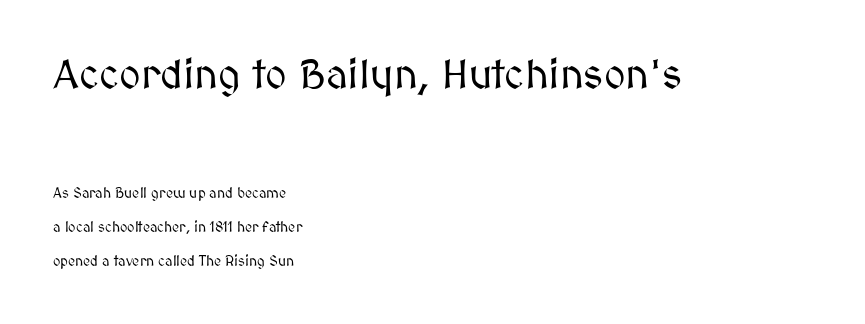
The tracking reads as untouched default to a designer's eye. These lines stack with their left ends in a neat column. The passage shown is typed in a proportional face where columns would drift. Bare-footed words on every line. The block of text is sparse from top to bottom, with ample space between rows. Quick note: not italic, upright.
